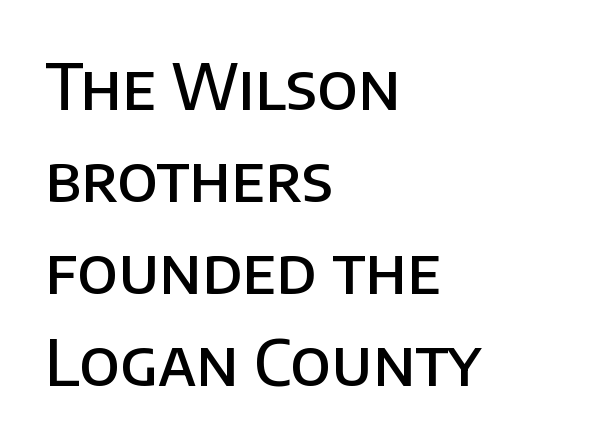
The image shows 63 px semibold sans-serif type, upright; set left-aligned, normal line spacing (1.46x), normal letter spacing, not underlined; low stroke contrast and a large x-height.
